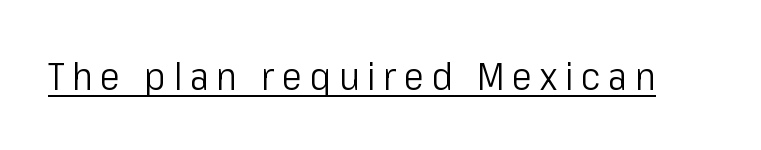
{"serif": "no", "italic": "no", "bold": "no", "weight": "light", "width": "condensed", "stroke_contrast": "low", "x_height": "medium", "monospaced": "no", "underline": "yes", "glyph_px": 39}
